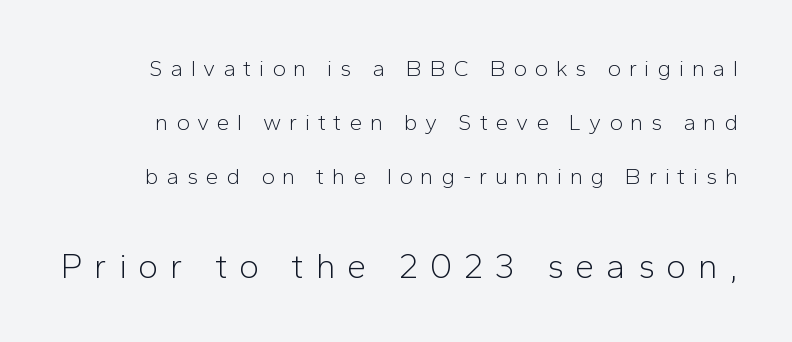
{"serif": "no", "italic": "no", "bold": "no", "weight": "light", "width": "normal", "stroke_contrast": "low", "x_height": "medium", "monospaced": "no", "underline": "no", "line_spacing": "loose", "line_spacing_ratio": 2.35, "letter_spacing": "wide", "letter_spacing_em": 0.33, "larger_block": "second", "size_ratio": 1.52, "glyph_px": 35}
